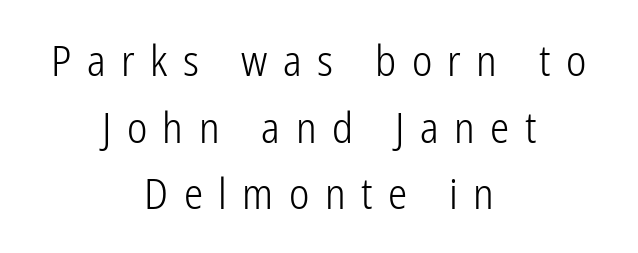
The image shows 43 px light, condensed sans-serif type, upright; set centered, normal line spacing (1.55x), unusually wide letter spacing (+0.36 em), not underlined; low stroke contrast and a medium x-height.
